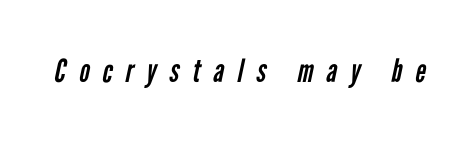
The image shows 32 px regular-weight, condensed sans-serif type; set unusually wide letter spacing (+0.41 em), not underlined; low stroke contrast and a medium x-height.
